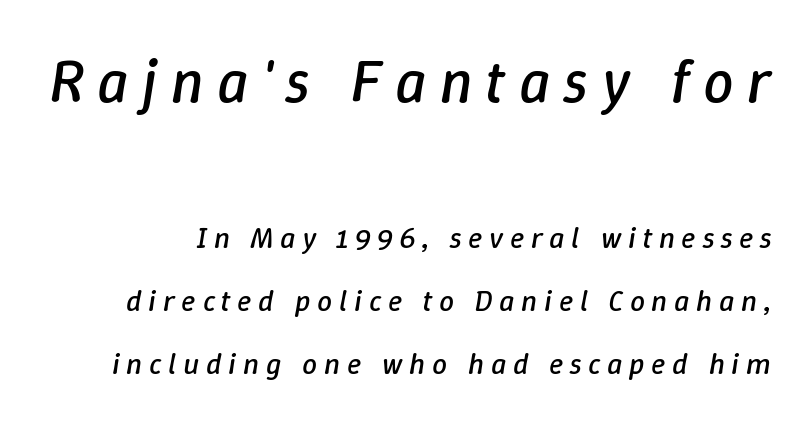
{"italic": "yes", "lean": "right", "slant_degrees": 9, "bold": "no", "weight": "regular", "width": "normal", "stroke_contrast": "low", "x_height": "medium", "monospaced": "no", "underline": "no", "line_spacing": "loose", "line_spacing_ratio": 2.1, "letter_spacing": "wide", "letter_spacing_em": 0.22, "larger_block": "first", "size_ratio": 2.03, "glyph_px": 61}
